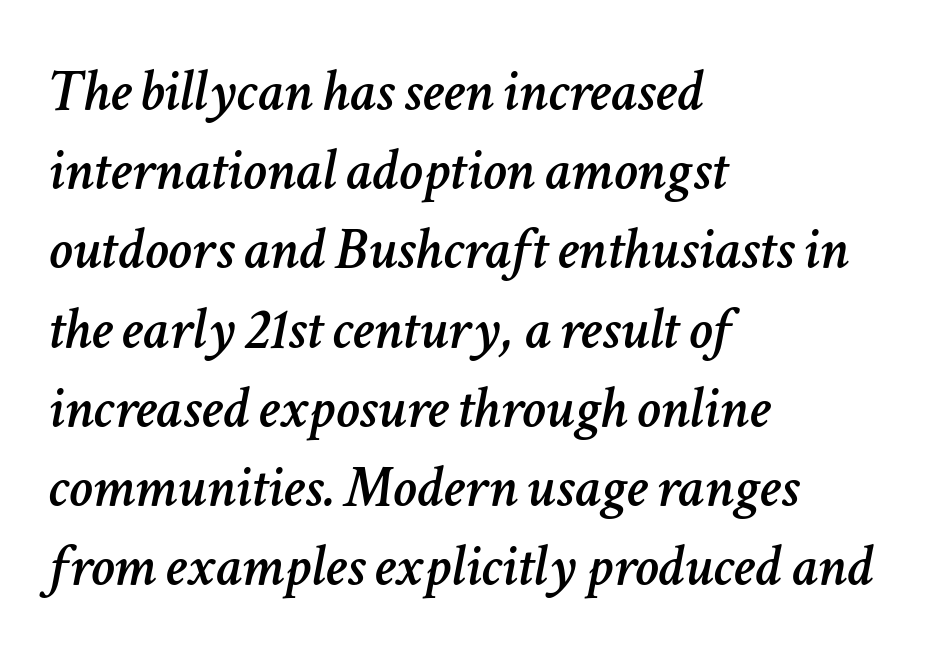
The image shows 60 px text type, italic (leaning right); set left-aligned, normal line spacing (1.32x), normal letter spacing, not underlined; low stroke contrast and a medium x-height.
